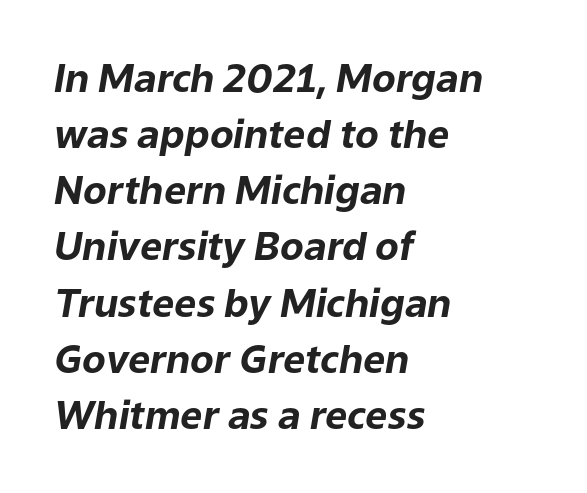
Q: Is the text bold? A: Yes.
Q: Is the text italic (slanted)? A: Yes, it leans right by about 9 degrees.
Q: Is the text underlined? A: No.
Q: How is the paragraph aligned? A: Left-aligned.
Q: Is the spacing between letters normal or unusually wide? A: Normal.
Q: Is the spacing between lines tight, normal or loose? A: Normal.
Q: Width (condensed, normal, or wide)? A: Normal.
Q: Stroke contrast? A: Low.
Q: x-height? A: Medium.
Q: Monospaced? A: No.
